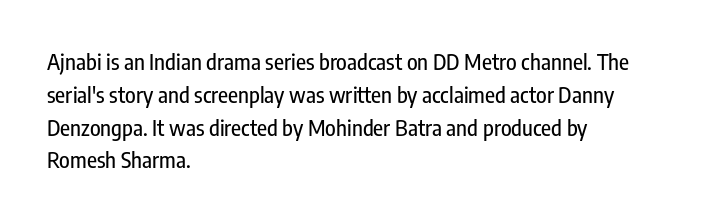
The image shows 22 px text type, upright; set left-aligned, normal line spacing (1.49x), normal letter spacing, not underlined.
